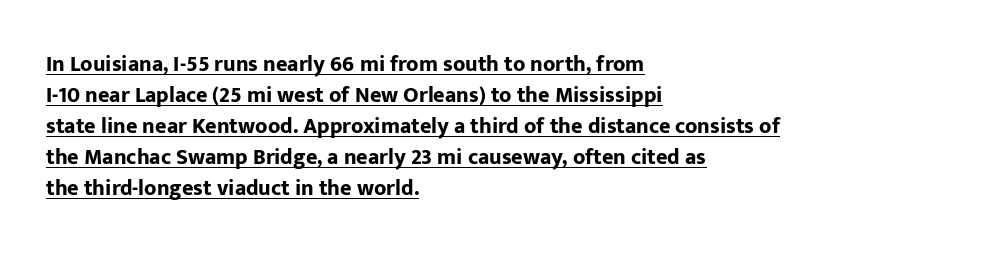
The image shows 22 px bold type, upright; set left-aligned, normal line spacing (1.41x), normal letter spacing, underlined.
